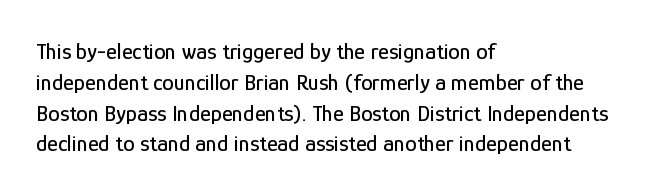
{"italic": "no", "underline": "no", "align": "left", "line_spacing": "normal", "line_spacing_ratio": 1.34, "letter_spacing": "normal", "letter_spacing_em": 0.0, "glyph_px": 23}
